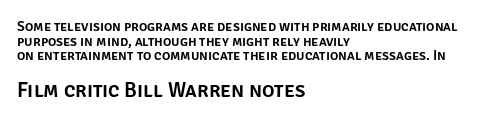
The image shows 21 px text type, upright; set left-aligned, tight line spacing (1.04x), normal letter spacing, not underlined; the second (bottom) block is 1.5x larger.
